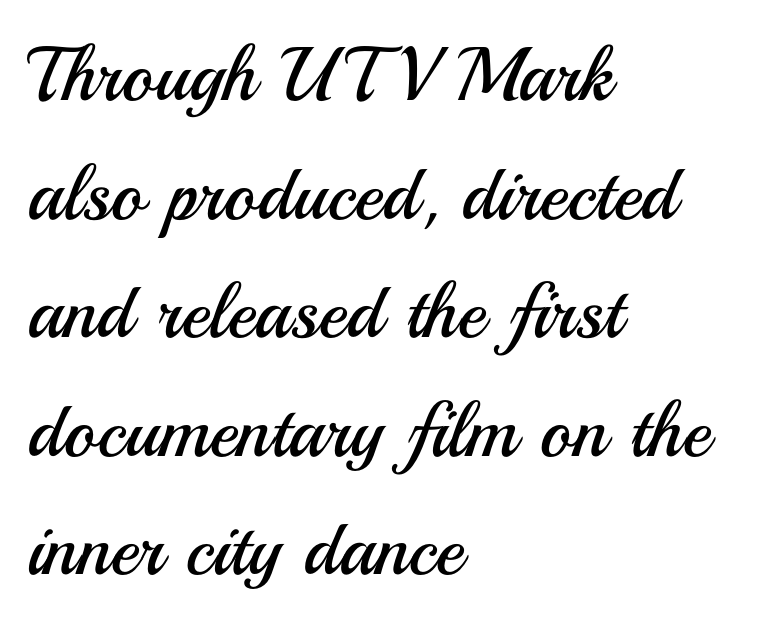
The image shows 76 px regular-weight sans-serif type; set left-aligned, normal line spacing (1.56x), normal letter spacing, not underlined; medium stroke contrast and a small x-height.
